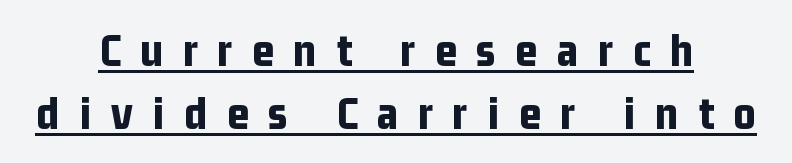
{"serif": "no", "italic": "no", "bold": "yes", "weight": "bold", "width": "condensed", "stroke_contrast": "low", "x_height": "medium", "monospaced": "no", "underline": "yes", "align": "center", "line_spacing": "normal", "line_spacing_ratio": 1.32, "letter_spacing": "wide", "letter_spacing_em": 0.41, "glyph_px": 48}
